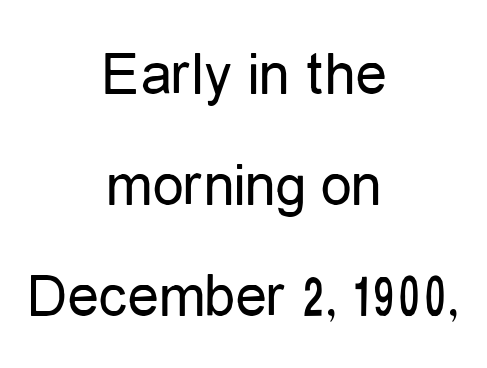
{"serif": "no", "italic": "no", "bold": "no", "weight": "regular", "width": "condensed", "stroke_contrast": "low", "x_height": "medium", "monospaced": "no", "underline": "no", "align": "center", "line_spacing_ratio": 1.79, "letter_spacing": "normal", "letter_spacing_em": 0.0, "glyph_px": 62}
